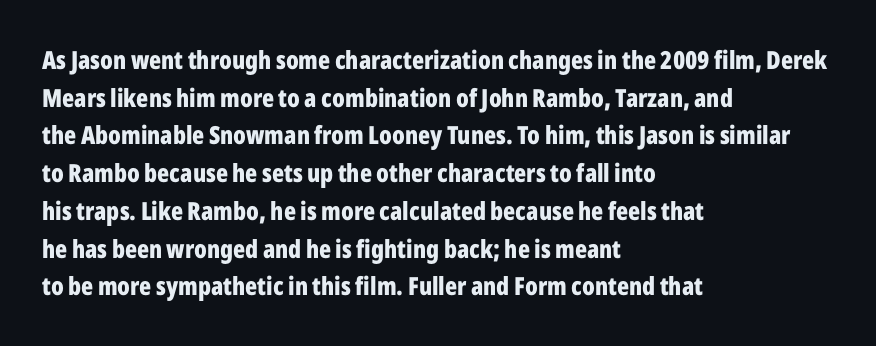
Students, note that the glyphs here touch the page at normal intervals. The vertical gap from one line to the next is medium. The lettering stays uniformly vertical, giving the passage a roman look. The lines are quadded left. Heft: maximum for text — a bold. Type without underlining.
